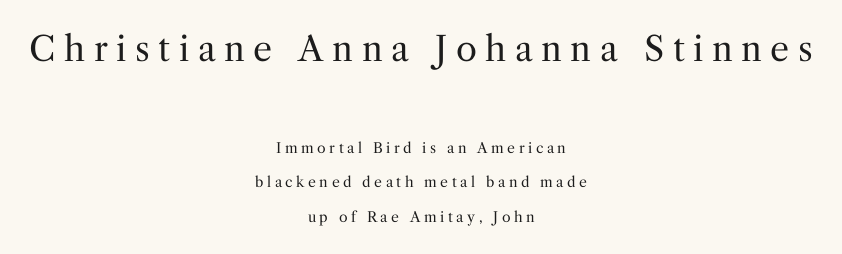
Q: Is the text bold? A: No.
Q: Is the text italic (slanted)? A: No, it is upright.
Q: Is the typeface a serif or a sans-serif typeface? A: Serif.
Q: Is the text underlined? A: No.
Q: How is the paragraph aligned? A: Centered.
Q: Is the spacing between letters normal or unusually wide? A: Unusually wide.
Q: Is the spacing between lines tight, normal or loose? A: Loose.
Q: Which block of text is set in a larger size, the first (top) or the second (bottom)? A: The first (top) one.
Q: Width (condensed, normal, or wide)? A: Normal.
Q: Stroke contrast? A: Medium.
Q: x-height? A: Medium.
Q: Monospaced? A: No.
